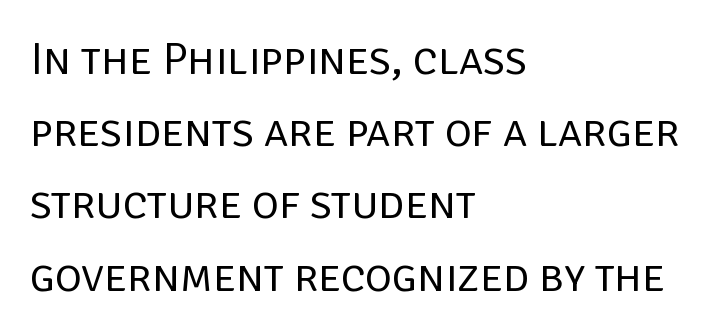
Q: Is the text bold? A: No.
Q: Is the text italic (slanted)? A: No, it is upright.
Q: Is the typeface a serif or a sans-serif typeface? A: Sans-serif.
Q: Is the text underlined? A: No.
Q: How is the paragraph aligned? A: Left-aligned.
Q: Is the spacing between letters normal or unusually wide? A: Normal.
Q: Is the spacing between lines tight, normal or loose? A: Normal.
Q: Width (condensed, normal, or wide)? A: Normal.
Q: Stroke contrast? A: Low.
Q: x-height? A: Large.
Q: Monospaced? A: No.
